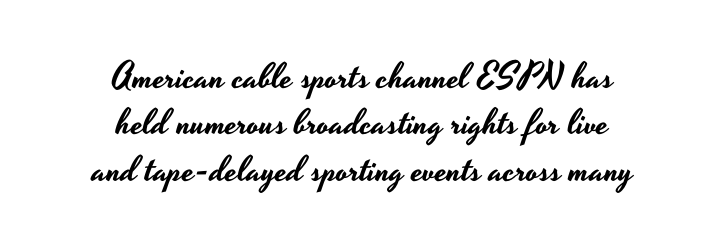
Q: Is the text italic (slanted)? A: Yes.
Q: Is the typeface a serif or a sans-serif typeface? A: Sans-serif.
Q: Is the text underlined? A: No.
Q: How is the paragraph aligned? A: Centered.
Q: Is the spacing between letters normal or unusually wide? A: Normal.
Q: Is the spacing between lines tight, normal or loose? A: Normal.
Q: Width (condensed, normal, or wide)? A: Wide.
Q: Stroke contrast? A: Low.
Q: x-height? A: Small.
Q: Monospaced? A: No.
